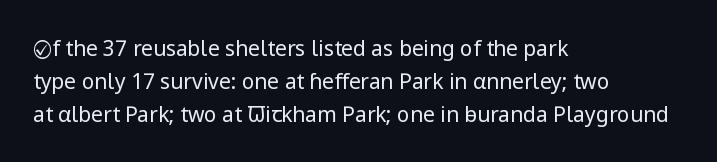
Upright lettering throughout. The rows are spaced the way most documents space them. These lines stack with their left ends in a neat column. The space beneath each line is pristine and unruled. This sample uses plain, unmodified letter spacing. Stem width sits at or under what a default text font uses.
